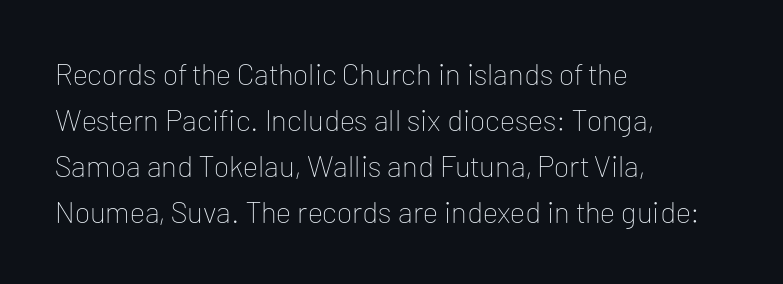
No chunkiness to these letters — they're not bold. Vertically, the passage feels balanced, rows spaced as you'd expect. This sample uses plain, unmodified letter spacing. Is this a fixed-width face? No — the glyphs have proportional, varying widths. The rag falls on the right side of this text block. The strip under each line holds only bare page.
